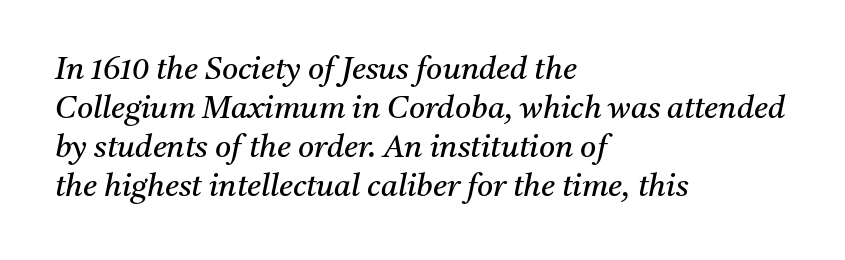
{"serif": "yes", "italic": "yes", "lean": "right", "slant_degrees": 11, "bold": "no", "weight": "regular", "width": "normal", "stroke_contrast": "medium", "x_height": "medium", "monospaced": "no", "underline": "no", "align": "left", "line_spacing": "normal", "line_spacing_ratio": 1.26, "letter_spacing": "normal", "letter_spacing_em": 0.0, "glyph_px": 31}
